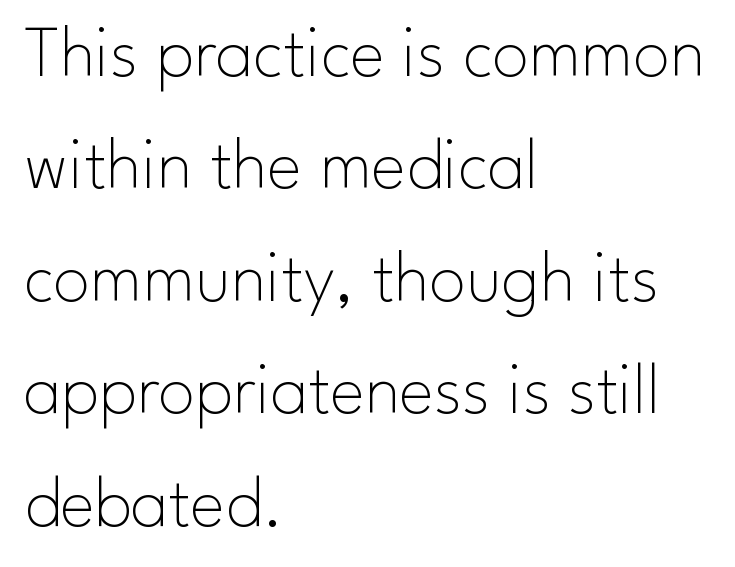
Q: Is the text bold? A: No.
Q: Is the text italic (slanted)? A: No, it is upright.
Q: Is the typeface a serif or a sans-serif typeface? A: Sans-serif.
Q: Is the text underlined? A: No.
Q: How is the paragraph aligned? A: Left-aligned.
Q: Is the spacing between letters normal or unusually wide? A: Normal.
Q: Is the spacing between lines tight, normal or loose? A: Normal.
Q: Width (condensed, normal, or wide)? A: Normal.
Q: Stroke contrast? A: Low.
Q: x-height? A: Small.
Q: Monospaced? A: No.
